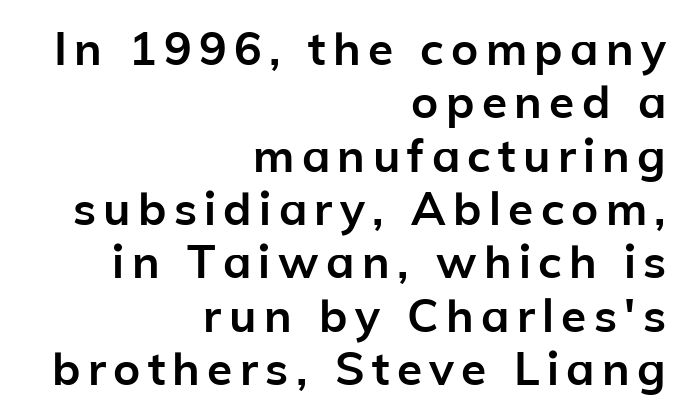
Q: Is the text bold? A: Yes.
Q: Is the text italic (slanted)? A: No, it is upright.
Q: Is the typeface a serif or a sans-serif typeface? A: Sans-serif.
Q: Is the text underlined? A: No.
Q: How is the paragraph aligned? A: Right-aligned.
Q: Width (condensed, normal, or wide)? A: Normal.
Q: Stroke contrast? A: Low.
Q: x-height? A: Medium.
Q: Monospaced? A: No.
